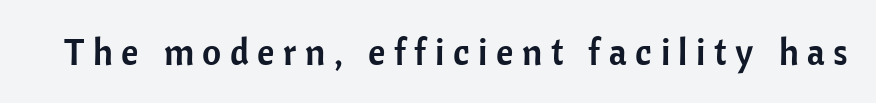
{"serif": "no", "italic": "no", "width": "normal", "stroke_contrast": "low", "x_height": "medium", "monospaced": "no", "underline": "no", "letter_spacing": "wide", "letter_spacing_em": 0.23, "glyph_px": 37}
